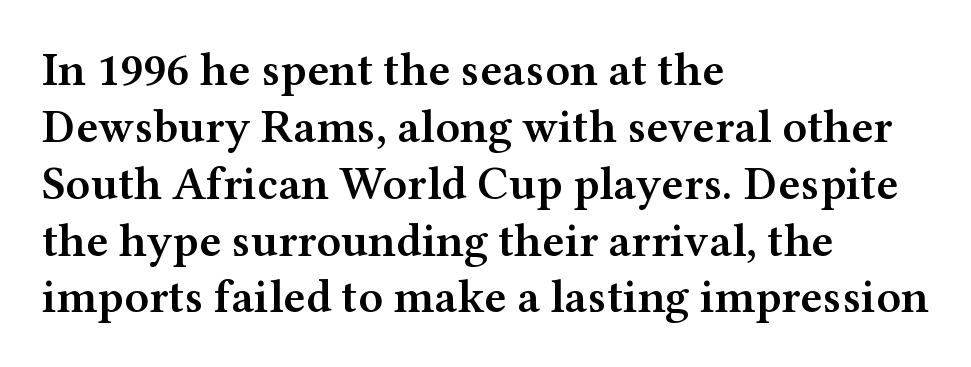
Q: Is the text bold? A: Semi-bold.
Q: Is the text italic (slanted)? A: No, it is upright.
Q: Is the typeface a serif or a sans-serif typeface? A: Serif.
Q: Is the text underlined? A: No.
Q: How is the paragraph aligned? A: Left-aligned.
Q: Is the spacing between letters normal or unusually wide? A: Normal.
Q: Width (condensed, normal, or wide)? A: Wide.
Q: Stroke contrast? A: Medium.
Q: x-height? A: Medium.
Q: Monospaced? A: No.
